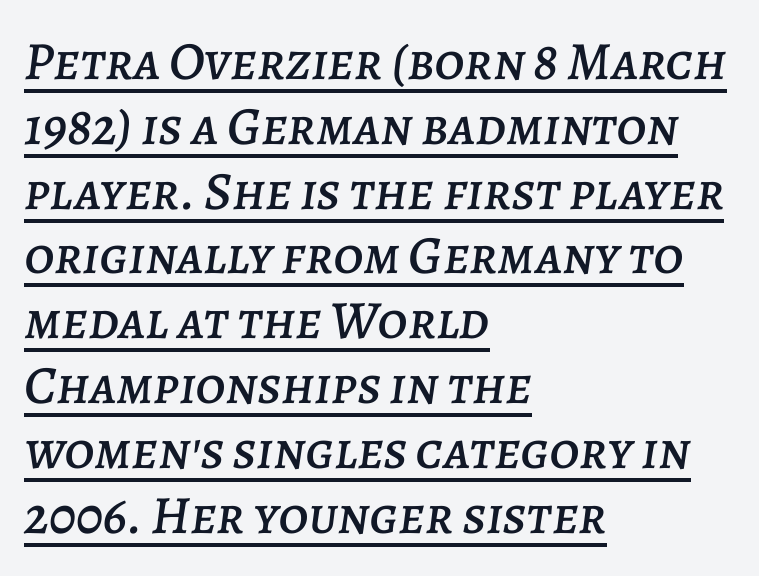
Q: Is the text italic (slanted)? A: Yes, it leans right by about 7 degrees.
Q: Is the text underlined? A: Yes.
Q: How is the paragraph aligned? A: Left-aligned.
Q: Is the spacing between letters normal or unusually wide? A: Normal.
Q: Width (condensed, normal, or wide)? A: Normal.
Q: Stroke contrast? A: Low.
Q: x-height? A: Large.
Q: Monospaced? A: No.
